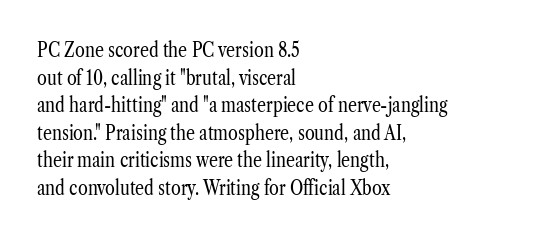
Q: Is the text bold? A: No.
Q: Is the text italic (slanted)? A: No, it is upright.
Q: Is the text underlined? A: No.
Q: How is the paragraph aligned? A: Left-aligned.
Q: Is the spacing between letters normal or unusually wide? A: Normal.
Q: Is the spacing between lines tight, normal or loose? A: Normal.
